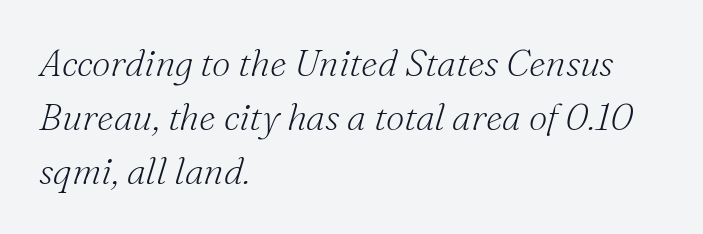
The image shows 37 px light serif type, italic (leaning right); set left-aligned, normal line spacing (1.46x), normal letter spacing, not underlined; medium stroke contrast and a small x-height.
